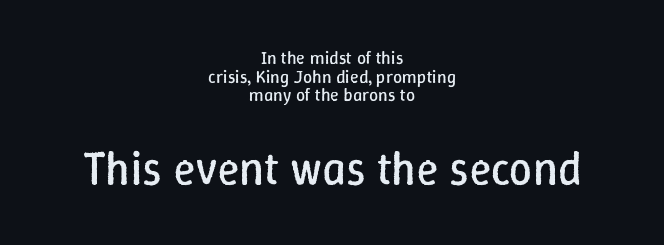
{"italic": "no", "bold": "no", "weight": "regular", "width": "normal", "stroke_contrast": "low", "x_height": "medium", "monospaced": "no", "underline": "no", "align": "center", "line_spacing": "tight", "line_spacing_ratio": 1.03, "letter_spacing": "normal", "letter_spacing_em": 0.0, "larger_block": "second", "size_ratio": 2.56, "glyph_px": 46}
